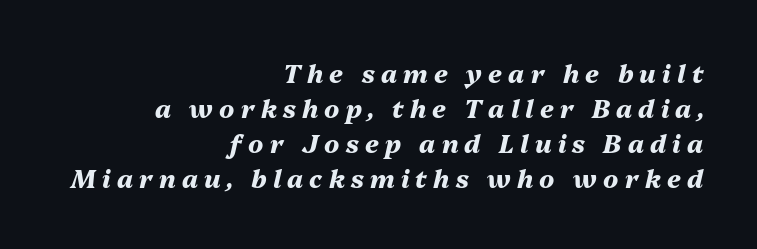
The font is running at its bold setting. Characters follow at a spacing far wider than the type designer built in. The passage is arranged like a letterhead date or caption credit — flush right. The block of text has a typical density, with ordinary space between rows. This sample uses an oblique cut, with every glyph tilted off the vertical. This rendering features lettering with no underline.
